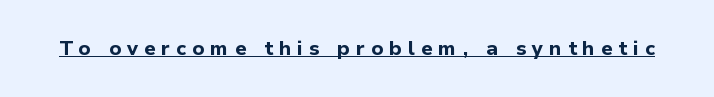
Q: Is the text bold? A: Yes.
Q: Is the text italic (slanted)? A: No, it is upright.
Q: Is the text underlined? A: Yes.
Q: Is the spacing between letters normal or unusually wide? A: Unusually wide.
